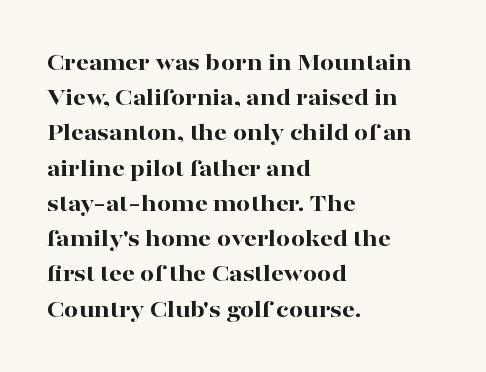
Q: Is the text bold? A: Yes.
Q: Is the text italic (slanted)? A: No, it is upright.
Q: Is the text underlined? A: No.
Q: How is the paragraph aligned? A: Left-aligned.
Q: Is the spacing between letters normal or unusually wide? A: Normal.
Q: Is the spacing between lines tight, normal or loose? A: Normal.
